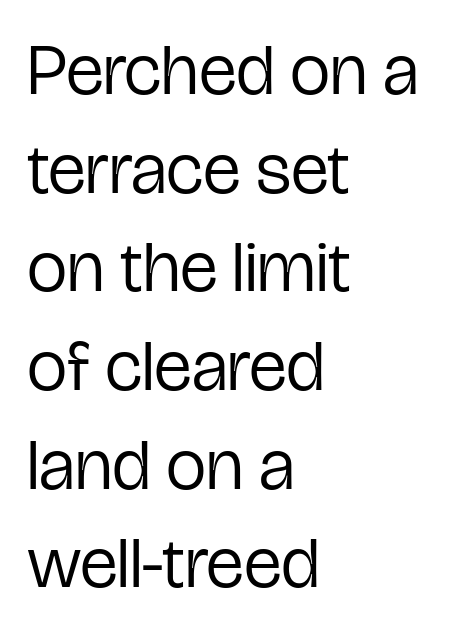
{"serif": "no", "italic": "no", "bold": "no", "weight": "regular", "width": "condensed", "stroke_contrast": "low", "x_height": "medium", "monospaced": "no", "underline": "no", "align": "left", "line_spacing": "normal", "line_spacing_ratio": 1.37, "letter_spacing": "normal", "letter_spacing_em": 0.0, "glyph_px": 72}
